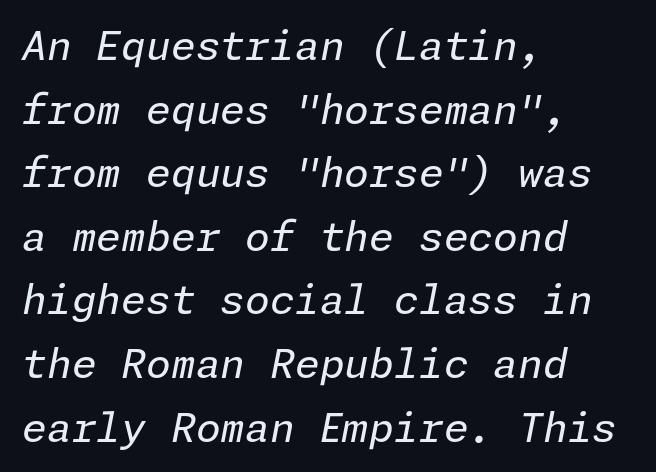
The image shows 40 px regular-weight type, italic (leaning right); set left-aligned, normal line spacing (1.59x), normal letter spacing, not underlined; low stroke contrast and a medium x-height.
